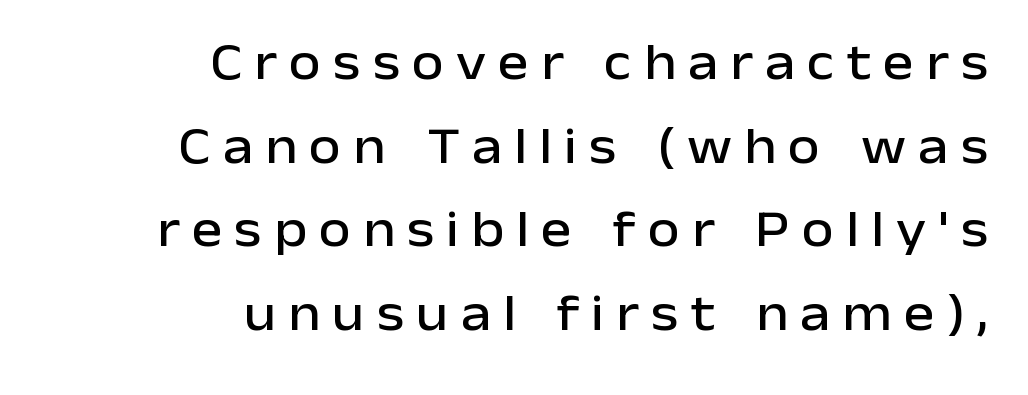
Letter spacing: wide. Notice how the passage keeps a crisp vertical edge on the right only. Just letters on the line, the space beneath them empty. Whoever set this chose a conventional vertical rhythm.
